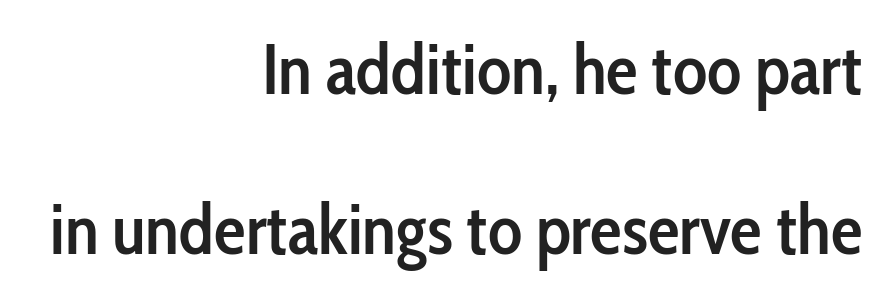
The image shows 71 px semibold, condensed sans-serif type, upright; set right-aligned, loose line spacing (2.25x), normal letter spacing, not underlined; low stroke contrast and a medium x-height.
